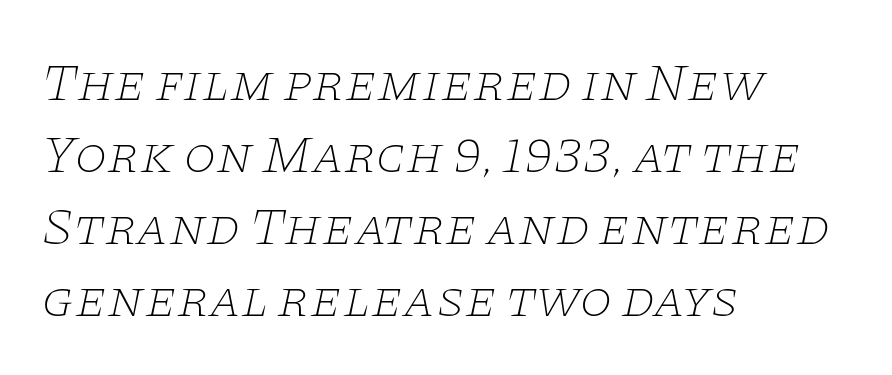
Q: Is the text bold? A: No.
Q: Is the text italic (slanted)? A: Yes, it leans right by about 11 degrees.
Q: Is the typeface a serif or a sans-serif typeface? A: Serif.
Q: Is the text underlined? A: No.
Q: How is the paragraph aligned? A: Left-aligned.
Q: Is the spacing between letters normal or unusually wide? A: Normal.
Q: Is the spacing between lines tight, normal or loose? A: Normal.
Q: Width (condensed, normal, or wide)? A: Wide.
Q: Stroke contrast? A: Low.
Q: x-height? A: Large.
Q: Monospaced? A: No.
